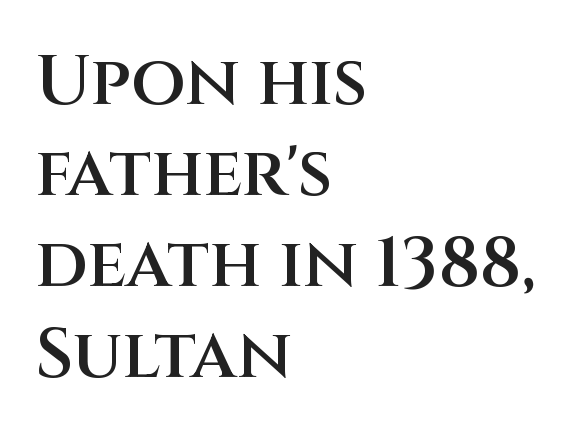
Here the designer chose a conventional face with non-uniform glyph widths. Short and long lines alike share a common starting point at left. The face used here is a semibold: visibly heavier than regular, lighter than bold. This is the regular roman posture of the typeface. The type is set solid horizontally, with unmodified tracking. Typographically, this falls in the sans-serif category.
